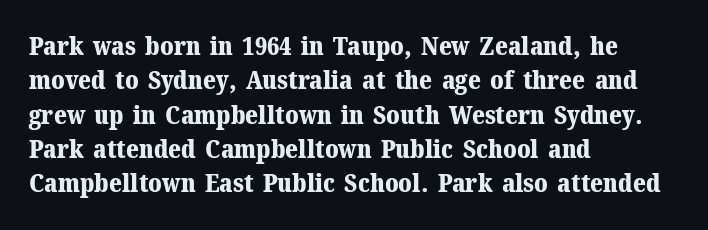
Q: Is the text bold? A: Yes.
Q: Is the text italic (slanted)? A: No, it is upright.
Q: Is the text underlined? A: No.
Q: How is the paragraph aligned? A: Left-aligned.
Q: Is the spacing between letters normal or unusually wide? A: Normal.
Q: Is the spacing between lines tight, normal or loose? A: Normal.
